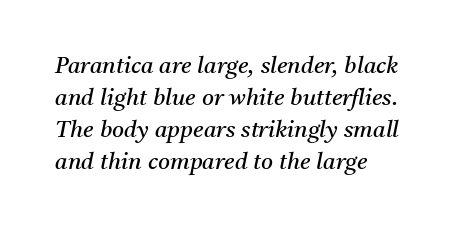
The image shows 23 px text type, italic (leaning right); set left-aligned, normal line spacing (1.39x), normal letter spacing, not underlined.
